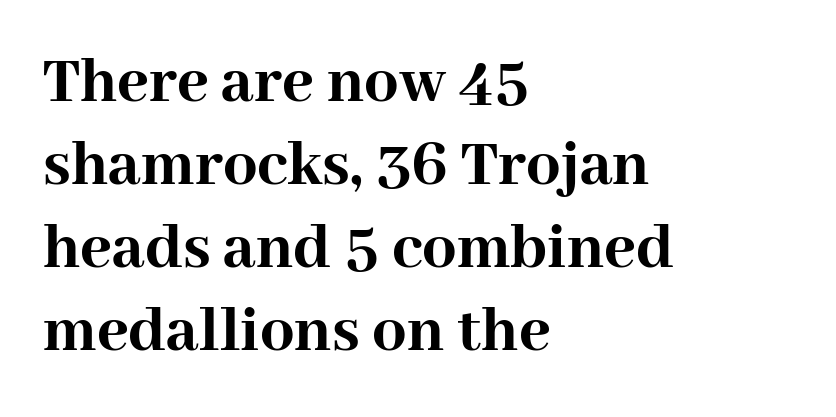
The image shows 68 px semibold serif type, upright; set left-aligned, line spacing 1.22x, normal letter spacing, not underlined; high stroke contrast and a medium x-height.
